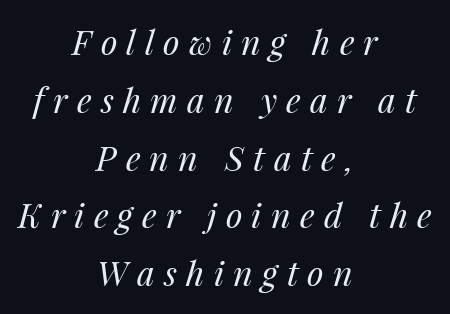
{"italic": "yes", "lean": "right", "slant_degrees": 14, "bold": "no", "weight": "regular", "width": "normal", "stroke_contrast": "medium", "x_height": "medium", "monospaced": "no", "underline": "no", "align": "center", "line_spacing": "normal", "line_spacing_ratio": 1.7, "letter_spacing": "wide", "letter_spacing_em": 0.27, "glyph_px": 34}
